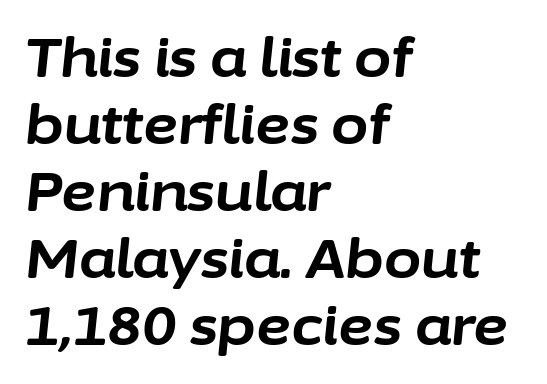
There's an unmistakable incline to the writing here. Do the characters align in a grid? No, the font is proportional. You'd pick this weight for a headline — it's a proper bold. Where is the straight margin? On the left. Descenders hang freely into open space.
